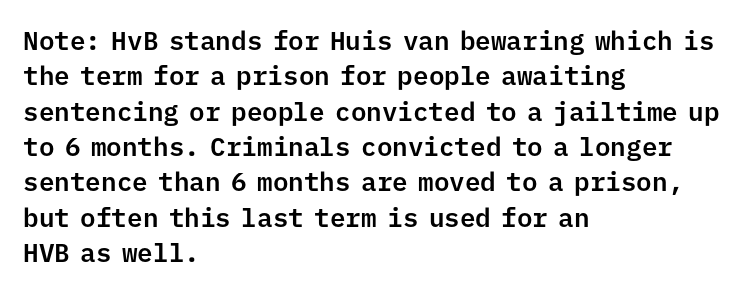
The image shows 26 px text type, upright; set left-aligned, normal line spacing (1.36x), normal letter spacing, not underlined.
